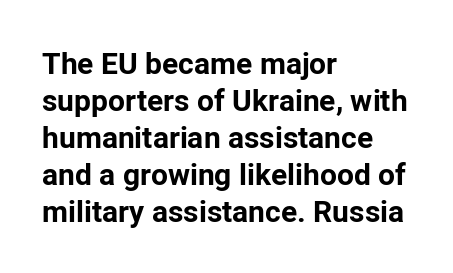
{"serif": "no", "italic": "no", "bold": "yes", "weight": "bold", "width": "normal", "stroke_contrast": "low", "x_height": "medium", "monospaced": "no", "underline": "no", "align": "left", "line_spacing_ratio": 1.23, "letter_spacing": "normal", "letter_spacing_em": 0.0, "glyph_px": 30}
